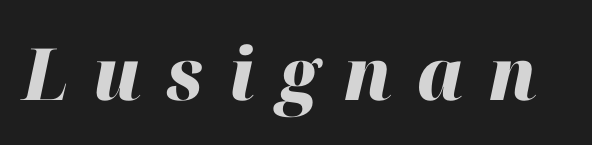
The image shows 72 px heavy type, italic (leaning right); set unusually wide letter spacing (+0.34 em), not underlined; high stroke contrast and a medium x-height.
